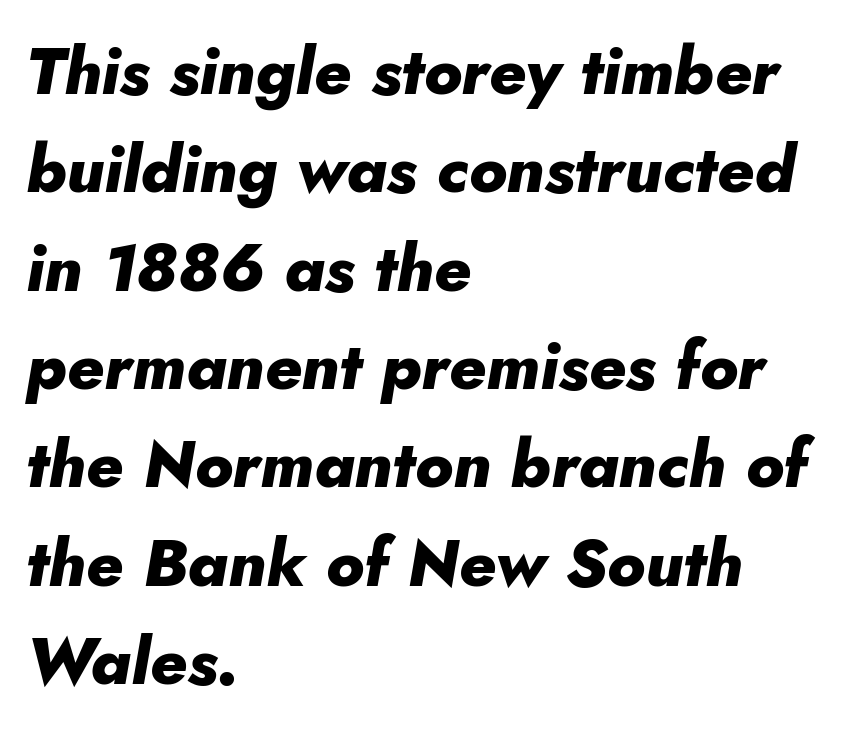
{"italic": "yes", "lean": "right", "slant_degrees": 10, "bold": "yes", "weight": "heavy", "width": "normal", "stroke_contrast": "low", "x_height": "small", "monospaced": "no", "underline": "no", "align": "left", "line_spacing": "normal", "line_spacing_ratio": 1.49, "letter_spacing": "normal", "letter_spacing_em": 0.0, "glyph_px": 66}
